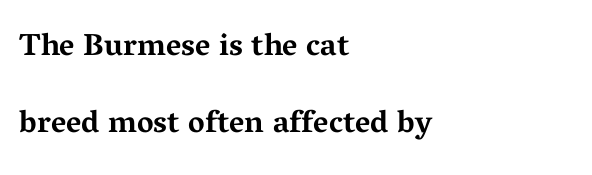
The image shows 31 px bold, wide serif type, upright; set left-aligned, loose line spacing (2.48x), normal letter spacing, not underlined; medium stroke contrast and a medium x-height.
